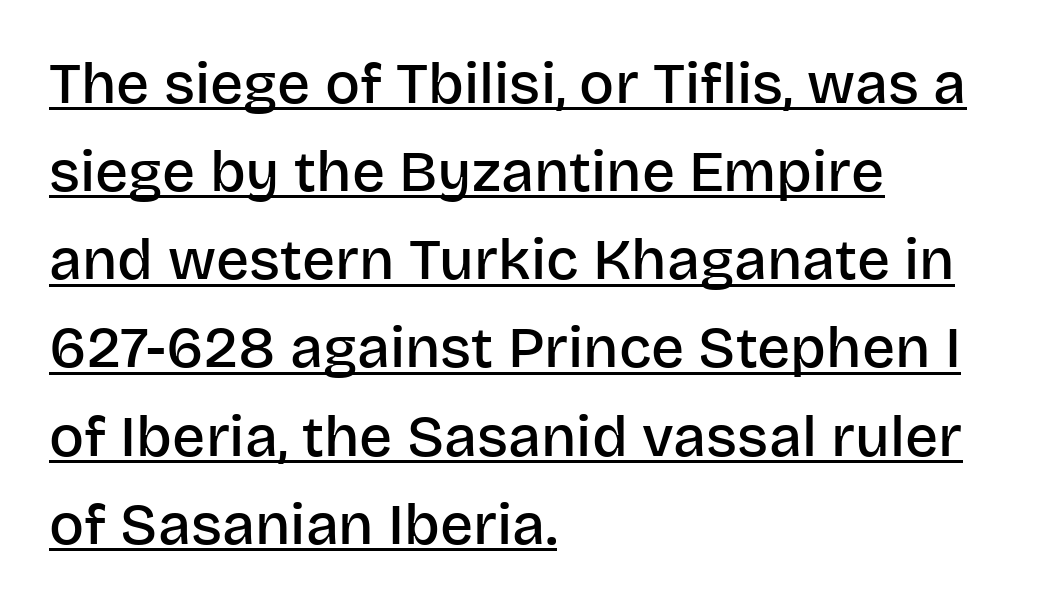
Q: Is the text bold? A: Semi-bold.
Q: Is the text italic (slanted)? A: No, it is upright.
Q: Is the typeface a serif or a sans-serif typeface? A: Sans-serif.
Q: Is the text underlined? A: Yes.
Q: How is the paragraph aligned? A: Left-aligned.
Q: Is the spacing between letters normal or unusually wide? A: Normal.
Q: Is the spacing between lines tight, normal or loose? A: Normal.
Q: Width (condensed, normal, or wide)? A: Normal.
Q: Stroke contrast? A: Low.
Q: x-height? A: Large.
Q: Monospaced? A: No.
